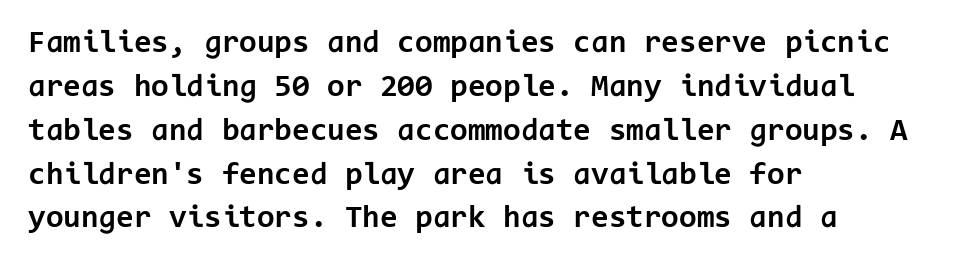
{"serif": "no", "italic": "no", "bold": "yes", "weight": "bold", "width": "normal", "stroke_contrast": "low", "x_height": "medium", "monospaced": "yes", "underline": "no", "align": "left", "line_spacing": "normal", "line_spacing_ratio": 1.37, "letter_spacing": "normal", "letter_spacing_em": 0.0, "glyph_px": 32}
